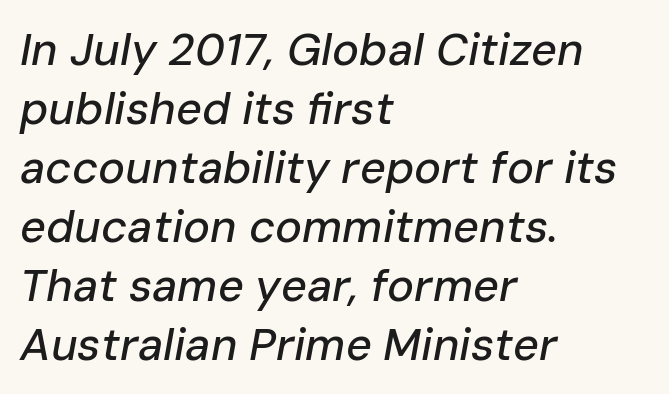
The image shows 45 px text type, italic (leaning right); set left-aligned, normal line spacing (1.31x), normal letter spacing, not underlined; low stroke contrast and a medium x-height.
